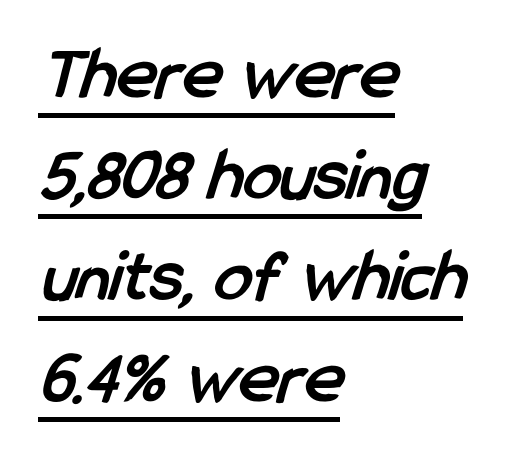
Standard letterfit; no display-style spreading of the glyphs. Has an underline been added? It has. This sample is left-justified, so line endings fall wherever the words run out. Each letter keeps its own natural width here, so spacing adapts to shape. Regarding serifs, this sample does without them. Every letter is thick-stroked: bold, no question.
